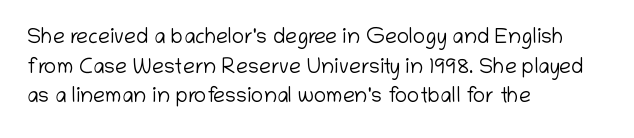
The image shows 21 px text type, upright; set left-aligned, normal line spacing (1.41x), normal letter spacing, not underlined.
